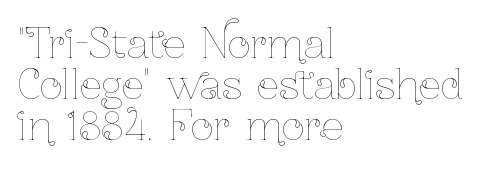
The image shows 39 px thin, condensed type, upright; set left-aligned, tight line spacing (1.05x), normal letter spacing, not underlined; low stroke contrast and a medium x-height.
